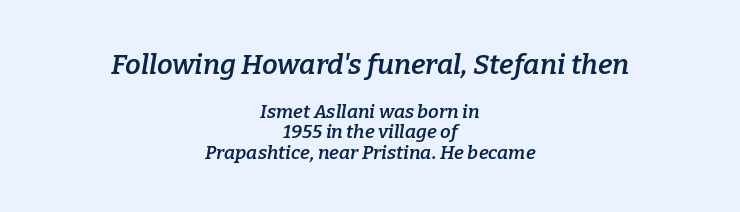
The image shows 28 px semibold serif type, italic (leaning right); set centered, tight line spacing (1.08x), normal letter spacing, not underlined; the first (top) block is 1.47x larger; low stroke contrast and a medium x-height.
